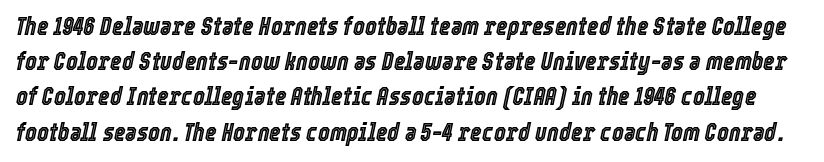
The image shows 25 px text type, italic (leaning right); set normal line spacing (1.41x), normal letter spacing, not underlined.
